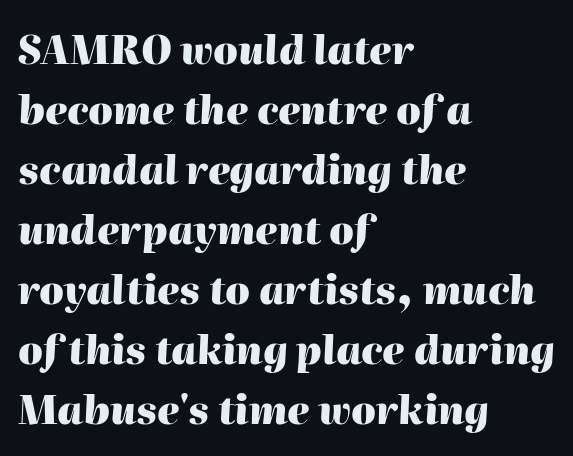
The image shows 39 px heavy type, italic (leaning right); set left-aligned, normal line spacing (1.54x), normal letter spacing, not underlined; high stroke contrast and a medium x-height.
